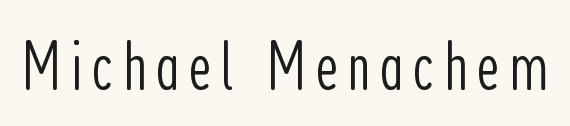
Q: Is the text bold? A: No.
Q: Is the text italic (slanted)? A: No, it is upright.
Q: Is the typeface a serif or a sans-serif typeface? A: Sans-serif.
Q: Is the text underlined? A: No.
Q: Width (condensed, normal, or wide)? A: Condensed.
Q: Stroke contrast? A: Low.
Q: x-height? A: Medium.
Q: Monospaced? A: No.
